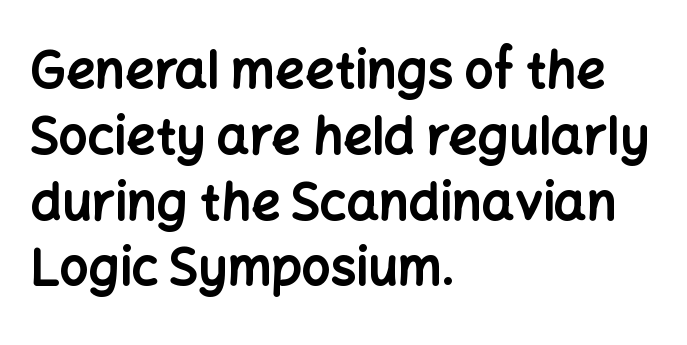
Spacing verdict: proportional, widths tailored to each character. Short and long lines alike share a common starting point at left. Bold? Absolutely — the strokes are thick and heavy. The letters stand straight up with perfectly vertical stems.
